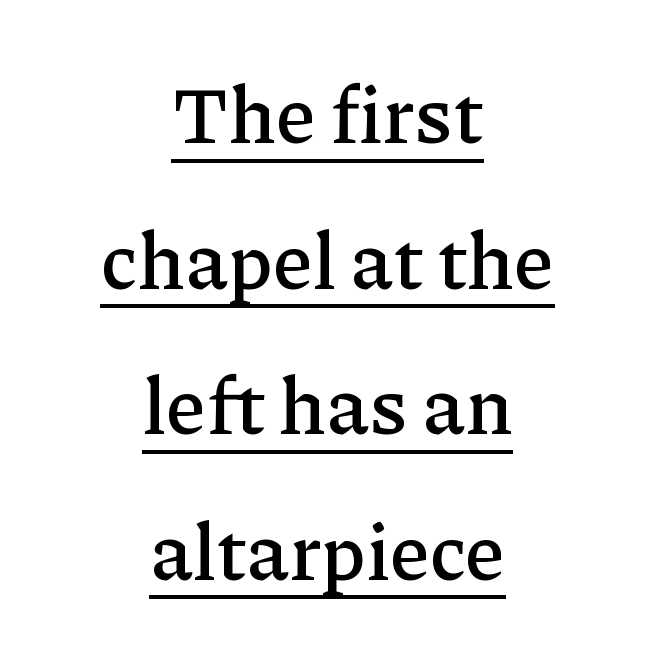
Q: Is the text italic (slanted)? A: No, it is upright.
Q: Is the typeface a serif or a sans-serif typeface? A: Serif.
Q: Is the text underlined? A: Yes.
Q: How is the paragraph aligned? A: Centered.
Q: Is the spacing between letters normal or unusually wide? A: Normal.
Q: Width (condensed, normal, or wide)? A: Normal.
Q: Stroke contrast? A: Low.
Q: x-height? A: Medium.
Q: Monospaced? A: No.
